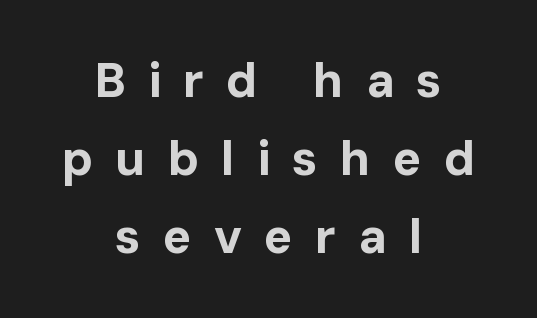
{"serif": "no", "italic": "no", "bold": "yes", "weight": "bold", "width": "normal", "stroke_contrast": "low", "x_height": "medium", "monospaced": "no", "underline": "no", "align": "center", "line_spacing": "normal", "line_spacing_ratio": 1.63, "letter_spacing": "wide", "letter_spacing_em": 0.46, "glyph_px": 48}
